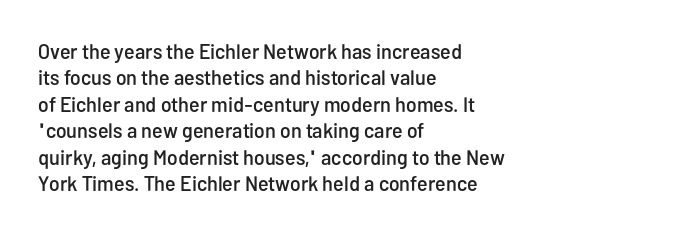
The image shows 21 px text type, upright; set left-aligned, normal line spacing (1.26x), normal letter spacing, not underlined.
